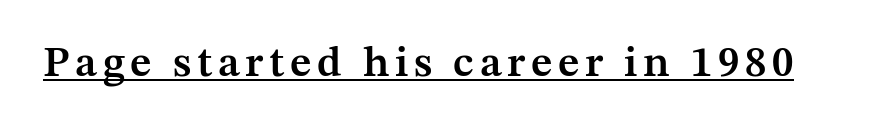
The image shows 43 px semibold serif type, upright; set underlined; medium stroke contrast and a medium x-height.
